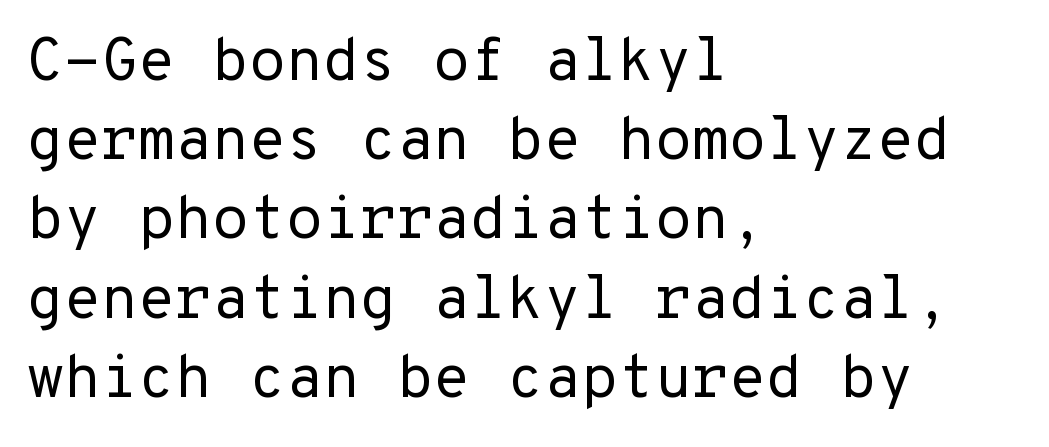
Q: Is the text bold? A: No.
Q: Is the text italic (slanted)? A: No, it is upright.
Q: Is the typeface a serif or a sans-serif typeface? A: Sans-serif.
Q: Is the text underlined? A: No.
Q: How is the paragraph aligned? A: Left-aligned.
Q: Is the spacing between letters normal or unusually wide? A: Normal.
Q: Is the spacing between lines tight, normal or loose? A: Normal.
Q: Width (condensed, normal, or wide)? A: Normal.
Q: Stroke contrast? A: Low.
Q: x-height? A: Medium.
